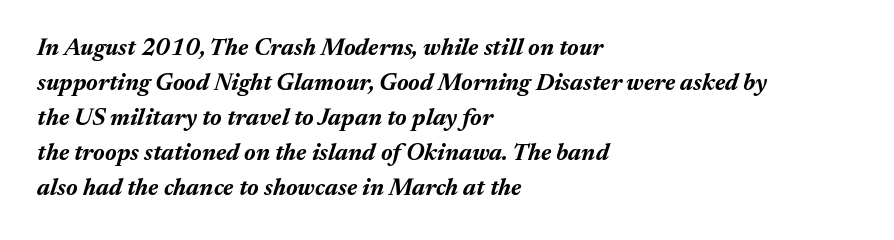
{"italic": "yes", "lean": "right", "slant_degrees": 17, "bold": "yes", "underline": "no", "align": "left", "line_spacing": "normal", "line_spacing_ratio": 1.46, "letter_spacing": "normal", "letter_spacing_em": 0.0, "glyph_px": 24}
